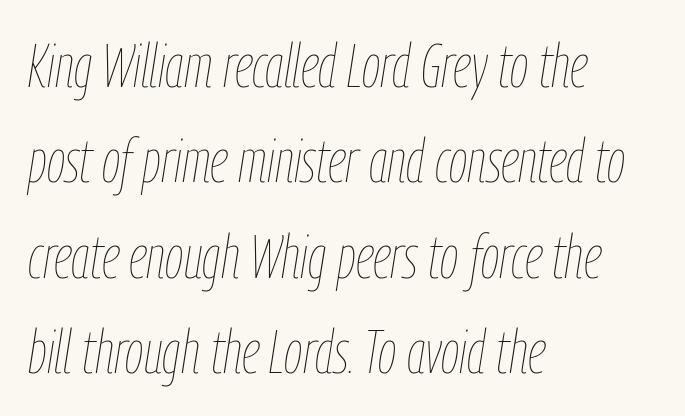
Q: Is the text bold? A: No.
Q: Is the text italic (slanted)? A: Yes, it leans right by about 9 degrees.
Q: Is the text underlined? A: No.
Q: How is the paragraph aligned? A: Left-aligned.
Q: Is the spacing between letters normal or unusually wide? A: Normal.
Q: Is the spacing between lines tight, normal or loose? A: Normal.
Q: Width (condensed, normal, or wide)? A: Condensed.
Q: Stroke contrast? A: Low.
Q: x-height? A: Medium.
Q: Monospaced? A: No.
